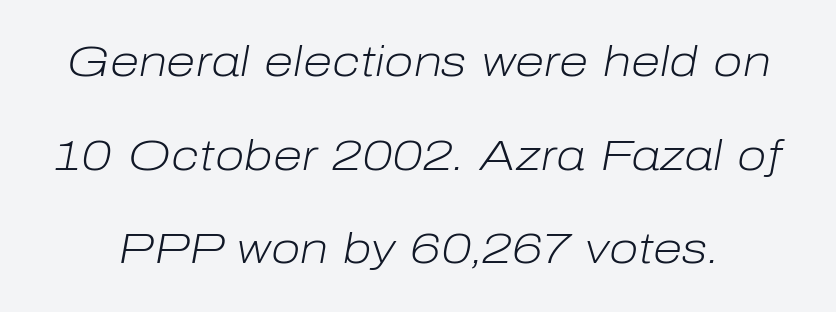
{"italic": "yes", "lean": "right", "slant_degrees": 10, "bold": "no", "weight": "light", "width": "normal", "stroke_contrast": "low", "x_height": "medium", "monospaced": "no", "underline": "no", "line_spacing": "loose", "line_spacing_ratio": 2.18, "letter_spacing": "normal", "letter_spacing_em": 0.0, "glyph_px": 43}
